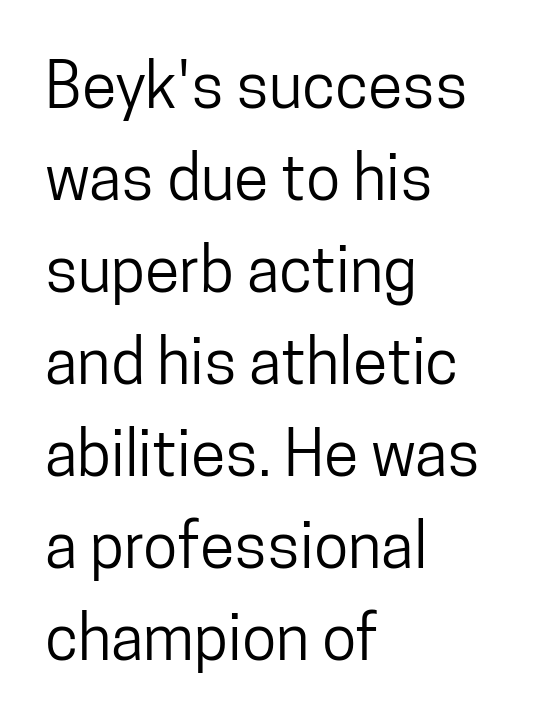
{"serif": "no", "italic": "no", "width": "condensed", "stroke_contrast": "low", "x_height": "medium", "monospaced": "no", "underline": "no", "align": "left", "line_spacing": "normal", "line_spacing_ratio": 1.46, "letter_spacing": "normal", "letter_spacing_em": 0.0, "glyph_px": 63}
